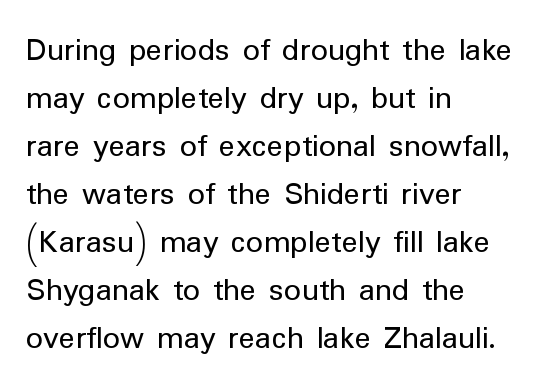
Q: Is the text bold? A: No.
Q: Is the text italic (slanted)? A: No, it is upright.
Q: Is the typeface a serif or a sans-serif typeface? A: Sans-serif.
Q: Is the text underlined? A: No.
Q: How is the paragraph aligned? A: Left-aligned.
Q: Is the spacing between letters normal or unusually wide? A: Normal.
Q: Is the spacing between lines tight, normal or loose? A: Normal.
Q: Width (condensed, normal, or wide)? A: Normal.
Q: Stroke contrast? A: Low.
Q: x-height? A: Medium.
Q: Monospaced? A: No.
